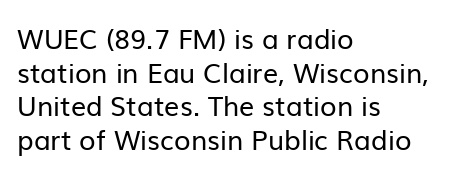
{"italic": "no", "bold": "no", "underline": "no", "align": "left", "line_spacing": "normal", "line_spacing_ratio": 1.25, "letter_spacing": "normal", "letter_spacing_em": 0.0, "glyph_px": 27}
